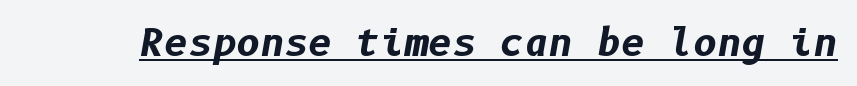
No extra tracking has been applied to these lines. Beneath each row of characters lies a ruled line. Would a proofreader flag this as italicized? Yes. On the weight axis this lands at bold, roughly 700.
